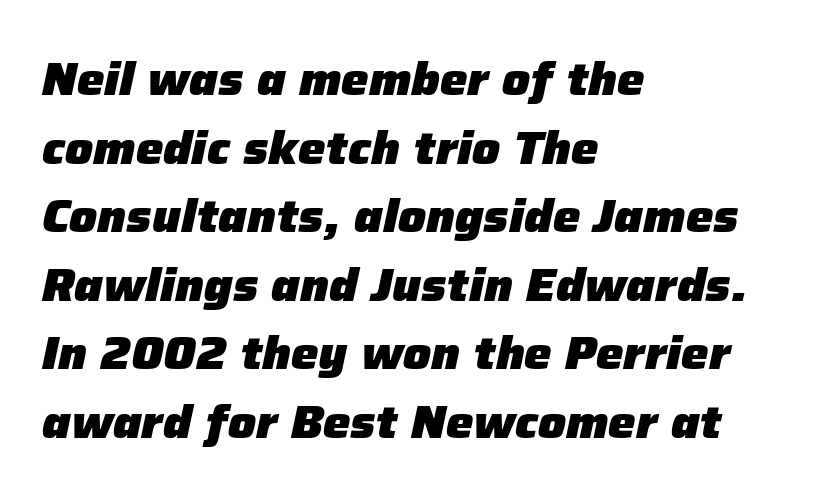
The image shows 46 px heavy type, italic (leaning right); set left-aligned, normal line spacing (1.49x), normal letter spacing, not underlined; low stroke contrast and a medium x-height.
